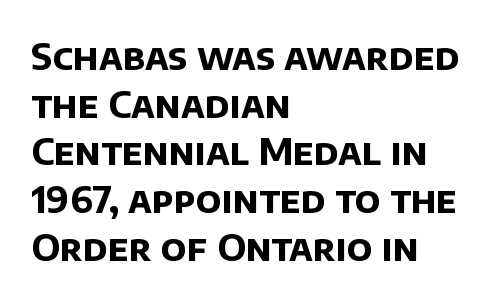
{"serif": "no", "bold": "yes", "weight": "bold", "width": "normal", "stroke_contrast": "low", "x_height": "large", "monospaced": "no", "underline": "no", "align": "left", "line_spacing": "normal", "line_spacing_ratio": 1.29, "letter_spacing": "normal", "letter_spacing_em": 0.0, "glyph_px": 37}
